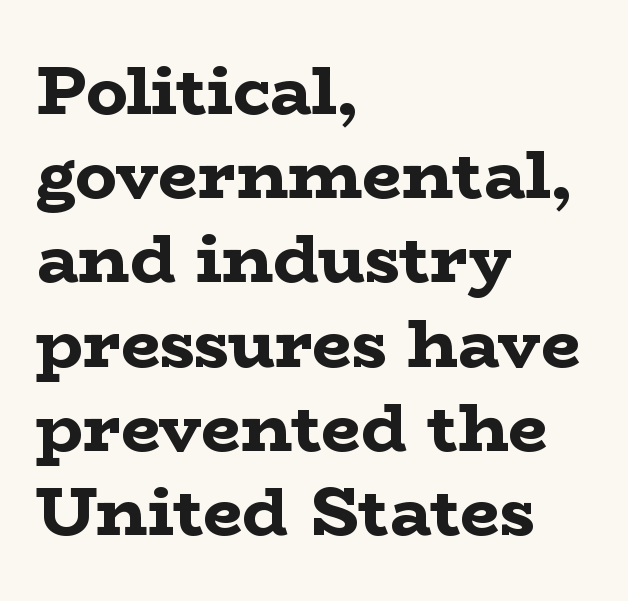
The image shows 69 px bold, wide serif type, upright; set left-aligned, line spacing 1.22x, normal letter spacing, not underlined; low stroke contrast and a medium x-height.
